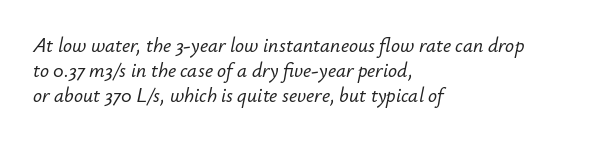
Q: Is the text italic (slanted)? A: Yes, it leans right by about 12 degrees.
Q: Is the text underlined? A: No.
Q: How is the paragraph aligned? A: Left-aligned.
Q: Is the spacing between letters normal or unusually wide? A: Normal.
Q: Is the spacing between lines tight, normal or loose? A: Normal.
